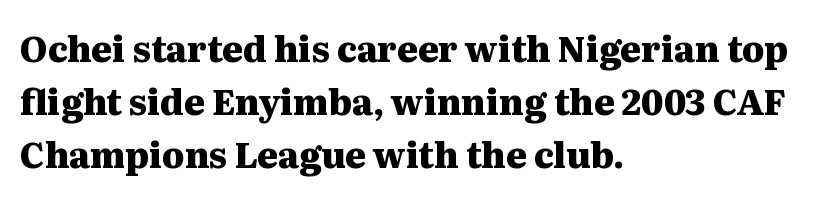
{"serif": "yes", "italic": "no", "bold": "yes", "weight": "heavy", "width": "wide", "stroke_contrast": "medium", "x_height": "medium", "monospaced": "no", "underline": "no", "align": "left", "line_spacing": "normal", "line_spacing_ratio": 1.51, "letter_spacing": "normal", "letter_spacing_em": 0.0, "glyph_px": 35}
